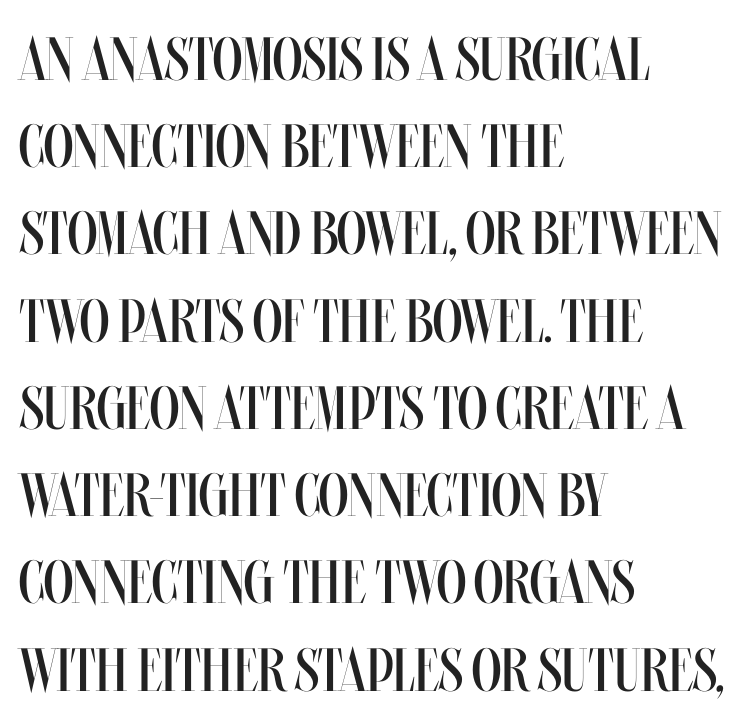
The image shows 61 px regular-weight, condensed type, upright; set left-aligned, normal line spacing (1.43x), normal letter spacing, not underlined; medium stroke contrast and a large x-height.
